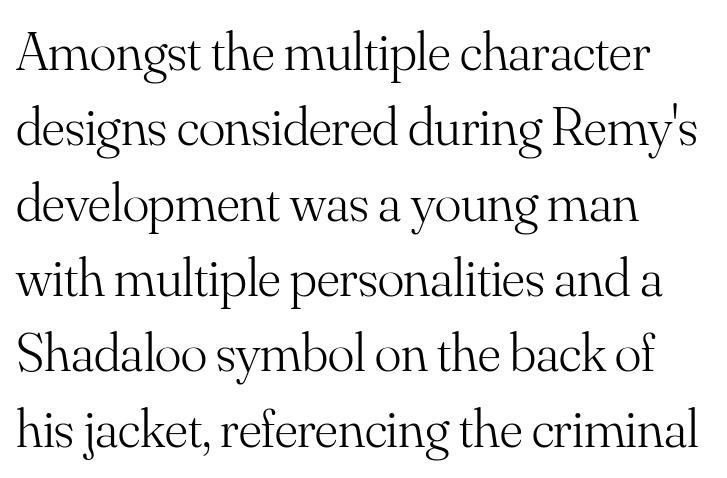
Q: Is the text bold? A: No.
Q: Is the text italic (slanted)? A: No, it is upright.
Q: Is the typeface a serif or a sans-serif typeface? A: Serif.
Q: Is the text underlined? A: No.
Q: How is the paragraph aligned? A: Left-aligned.
Q: Is the spacing between letters normal or unusually wide? A: Normal.
Q: Is the spacing between lines tight, normal or loose? A: Normal.
Q: Width (condensed, normal, or wide)? A: Normal.
Q: Stroke contrast? A: Medium.
Q: x-height? A: Small.
Q: Monospaced? A: No.
